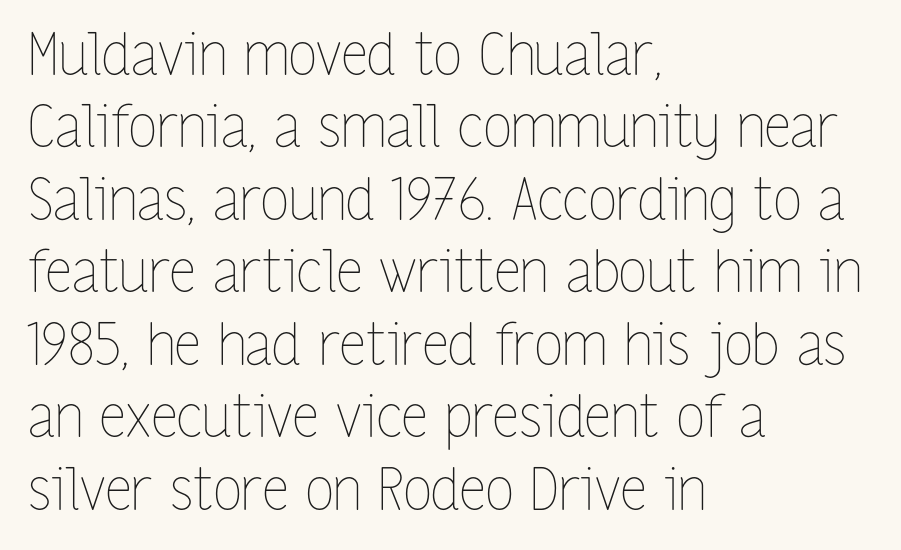
The image shows 58 px thin, condensed type, upright; set left-aligned, normal line spacing (1.25x), normal letter spacing, not underlined; low stroke contrast and a medium x-height.
